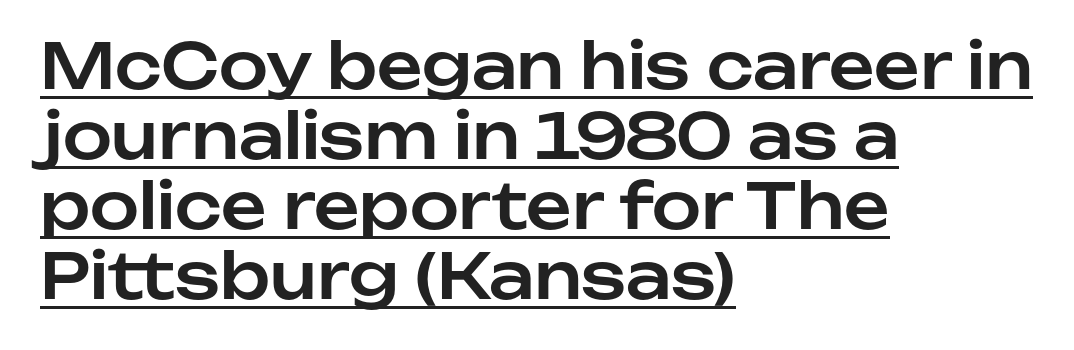
The image shows 63 px sans-serif type, upright; set left-aligned, tight line spacing (1.11x), normal letter spacing, underlined; low stroke contrast and a medium x-height.
